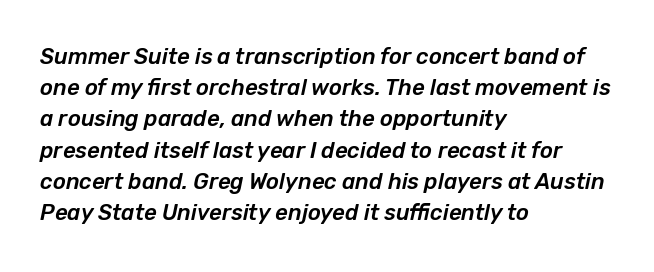
Left-aligned paragraph, ragged on the right. Nobody touched the tracking dial on this one. Each new line begins a customary step beneath the previous one. The passage shown leans; its letterforms are oblique. Descender tails drop into unmarked territory.
